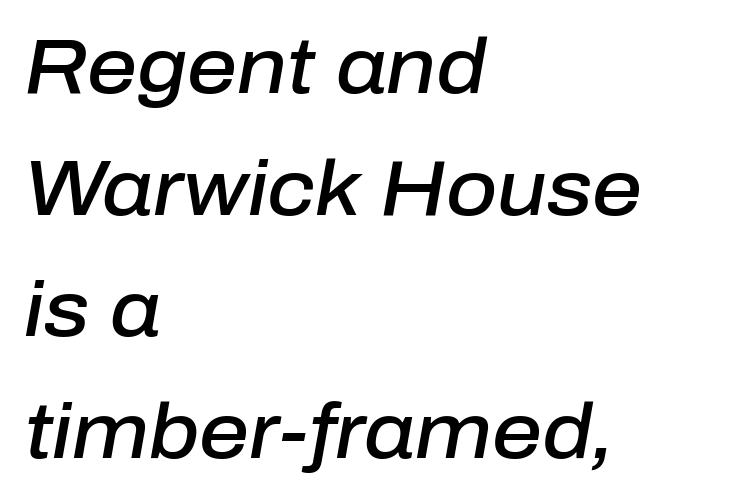
{"italic": "yes", "lean": "right", "slant_degrees": 10, "bold": "semi", "weight": "semibold", "width": "normal", "stroke_contrast": "low", "x_height": "medium", "monospaced": "no", "underline": "no", "align": "left", "line_spacing": "normal", "line_spacing_ratio": 1.56, "letter_spacing": "normal", "letter_spacing_em": 0.0, "glyph_px": 78}
